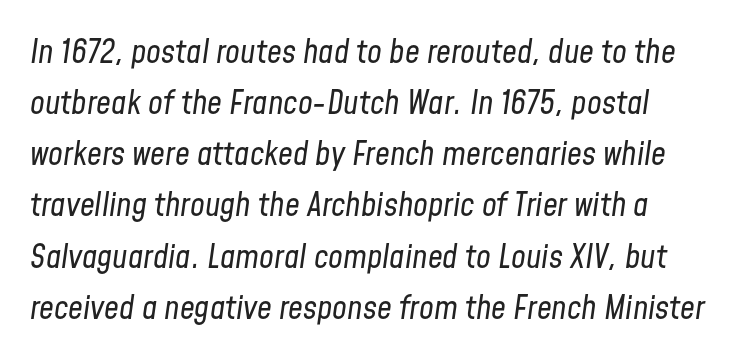
These lines are set flush left with a ragged right edge. The axis of the letterforms is tilted away from vertical. The vertical gap from one line to the next is medium. No chunkiness to these letters — they're not bold. The passage shown is typed in a proportional face where columns would drift.
